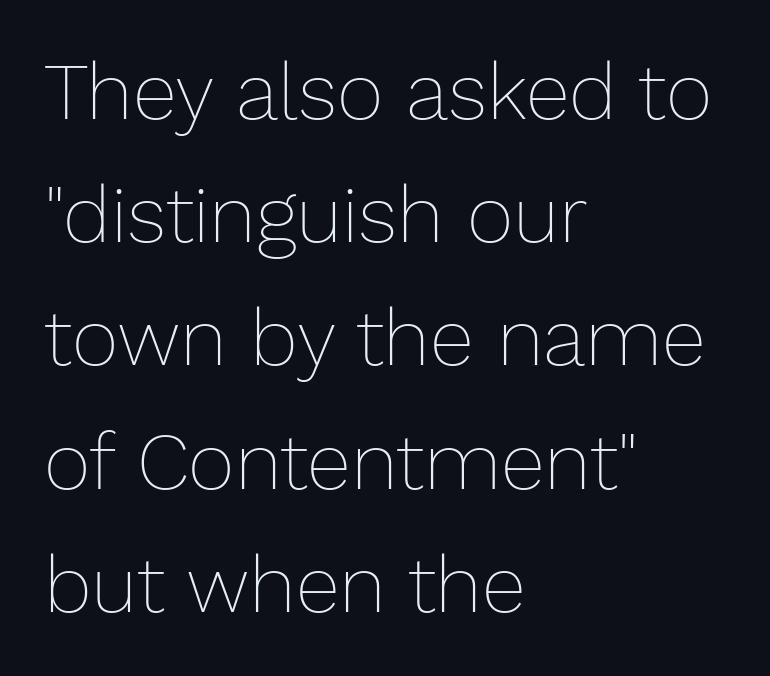
{"italic": "no", "bold": "no", "weight": "thin", "width": "normal", "stroke_contrast": "low", "x_height": "medium", "monospaced": "no", "underline": "no", "align": "left", "line_spacing": "normal", "line_spacing_ratio": 1.54, "letter_spacing": "normal", "letter_spacing_em": 0.0, "glyph_px": 80}
